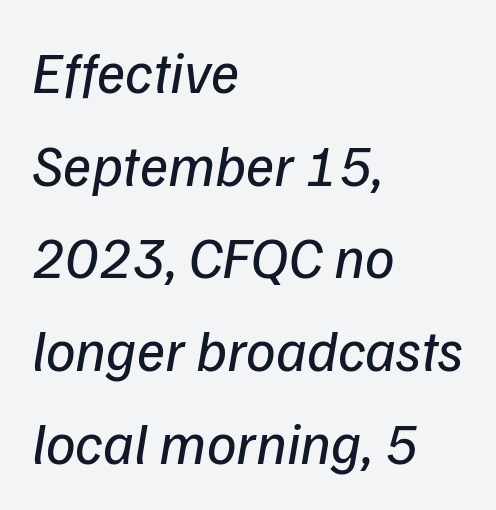
Q: Is the text bold? A: No.
Q: Is the text italic (slanted)? A: Yes, it leans right by about 9 degrees.
Q: Is the text underlined? A: No.
Q: How is the paragraph aligned? A: Left-aligned.
Q: Is the spacing between letters normal or unusually wide? A: Normal.
Q: Is the spacing between lines tight, normal or loose? A: Normal.
Q: Width (condensed, normal, or wide)? A: Normal.
Q: Stroke contrast? A: Low.
Q: x-height? A: Medium.
Q: Monospaced? A: No.
